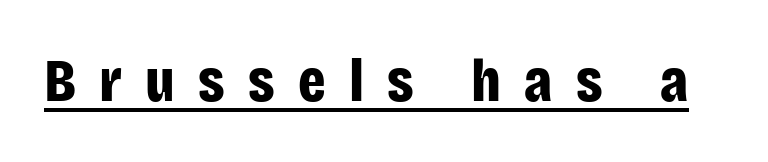
If you drew a line through each stem, it would be perfectly vertical. This rendering features underlined lettering. Each letter keeps its own natural width here, so spacing adapts to shape. Caption: bold face, heavy strokes. Tracking value appears strongly positive — letters spread wide.
